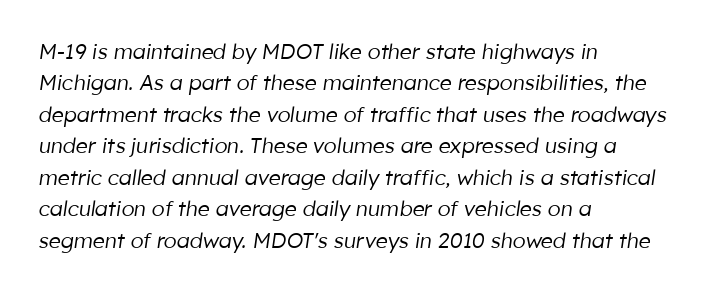
Every character sits at an angle, as italics do. Here the glyphs are tracked normally, forming tight word shapes. A normal amount of white space separates one row of letters from the next. Alignment: flush left. Compared with a typical body face, this is equally light or lighter still. Check under the words: just untouched page.
